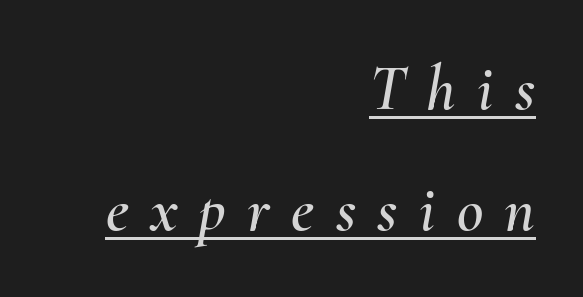
Caption: multi-line text, flush right, ragged left. These lines were composed using italics. Inter-character spacing is expanded well beyond the font's built-in metrics. Glance below the letters and you will spot a drawn line. Is this a fixed-width face? No — the glyphs have proportional, varying widths.
